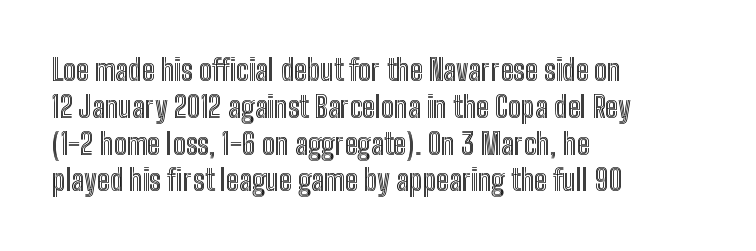
Q: Is the text italic (slanted)? A: No, it is upright.
Q: Is the text underlined? A: No.
Q: How is the paragraph aligned? A: Left-aligned.
Q: Is the spacing between letters normal or unusually wide? A: Normal.
Q: Is the spacing between lines tight, normal or loose? A: Normal.
Q: Width (condensed, normal, or wide)? A: Condensed.
Q: x-height? A: Medium.
Q: Monospaced? A: No.
